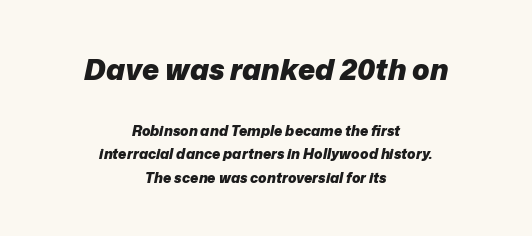
This block has exactly the height ordinary leading produces. Short note: letters normally spaced. The block sitting higher on the canvas is the one with enlarged characters. A student would call this center alignment; a typographer would say set centered.
